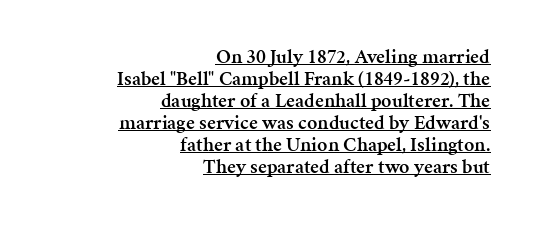
Q: Is the text bold? A: Semi-bold.
Q: Is the text italic (slanted)? A: No, it is upright.
Q: Is the text underlined? A: Yes.
Q: How is the paragraph aligned? A: Right-aligned.
Q: Is the spacing between letters normal or unusually wide? A: Normal.
Q: Is the spacing between lines tight, normal or loose? A: Tight.
